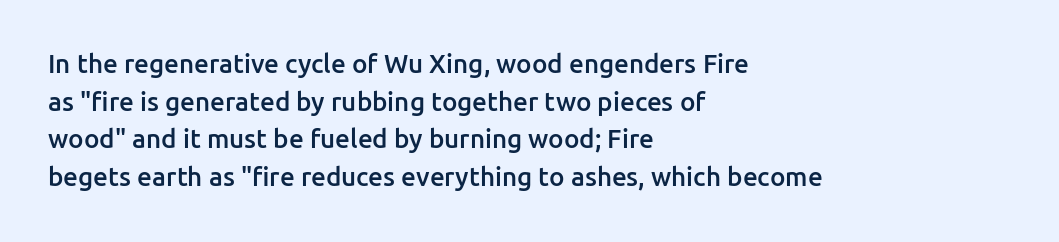
{"italic": "no", "bold": "semi", "underline": "no", "align": "left", "line_spacing": "normal", "line_spacing_ratio": 1.45, "letter_spacing": "normal", "letter_spacing_em": 0.0, "glyph_px": 26}
